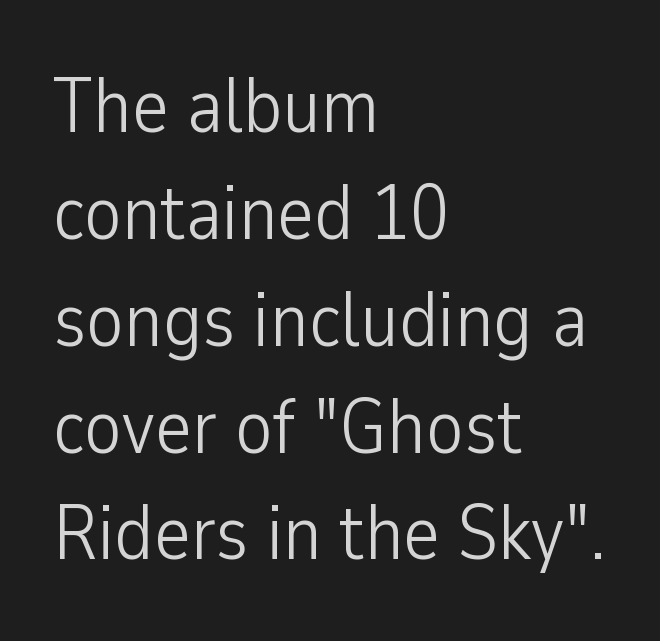
The image shows 78 px light, condensed sans-serif type, upright; set left-aligned, normal line spacing (1.37x), normal letter spacing, not underlined; low stroke contrast and a medium x-height.
